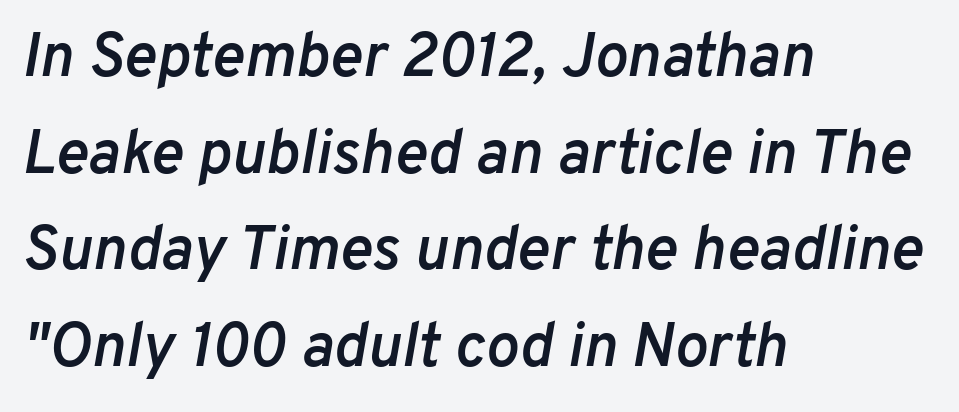
The image shows 62 px semibold type, italic (leaning right); set left-aligned, normal line spacing (1.56x), normal letter spacing, not underlined; low stroke contrast and a medium x-height.
